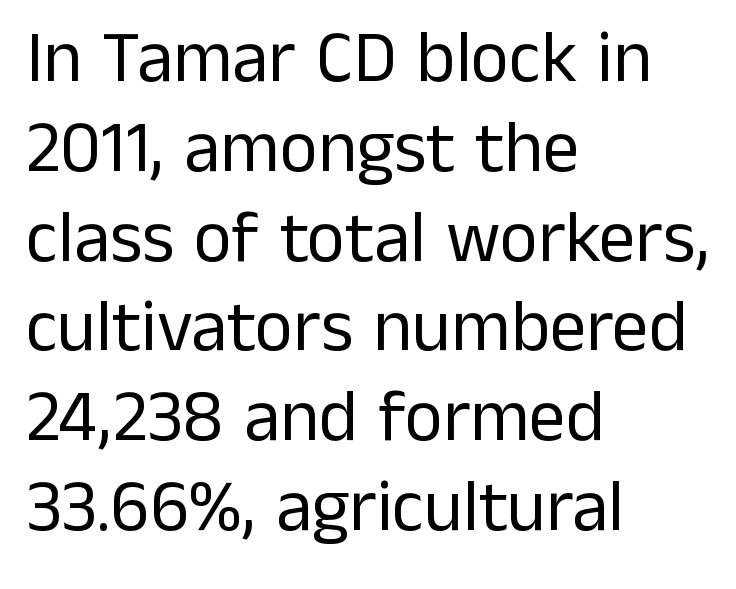
The image shows 73 px regular-weight sans-serif type, upright; set left-aligned, line spacing 1.23x, normal letter spacing, not underlined; low stroke contrast and a medium x-height.
